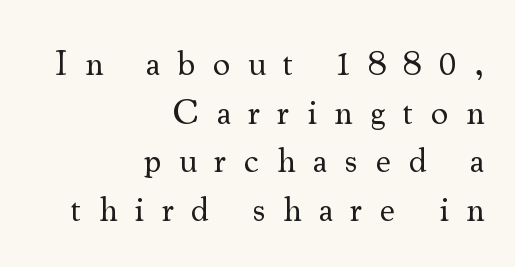
Q: Is the text bold? A: No.
Q: Is the text italic (slanted)? A: No, it is upright.
Q: Is the typeface a serif or a sans-serif typeface? A: Serif.
Q: Is the text underlined? A: No.
Q: How is the paragraph aligned? A: Right-aligned.
Q: Is the spacing between letters normal or unusually wide? A: Unusually wide.
Q: Is the spacing between lines tight, normal or loose? A: Normal.
Q: Width (condensed, normal, or wide)? A: Normal.
Q: Stroke contrast? A: Medium.
Q: x-height? A: Small.
Q: Monospaced? A: No.
